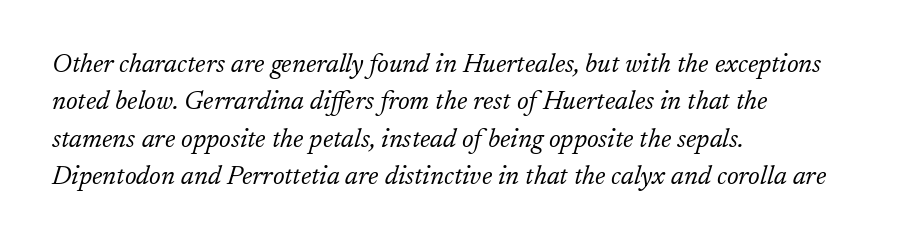
Q: Is the text bold? A: No.
Q: Is the text italic (slanted)? A: Yes, it leans right by about 17 degrees.
Q: Is the text underlined? A: No.
Q: How is the paragraph aligned? A: Left-aligned.
Q: Is the spacing between letters normal or unusually wide? A: Normal.
Q: Is the spacing between lines tight, normal or loose? A: Normal.
